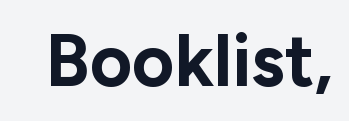
The image shows 73 px bold sans-serif type, upright; set normal letter spacing, not underlined; low stroke contrast and a medium x-height.
